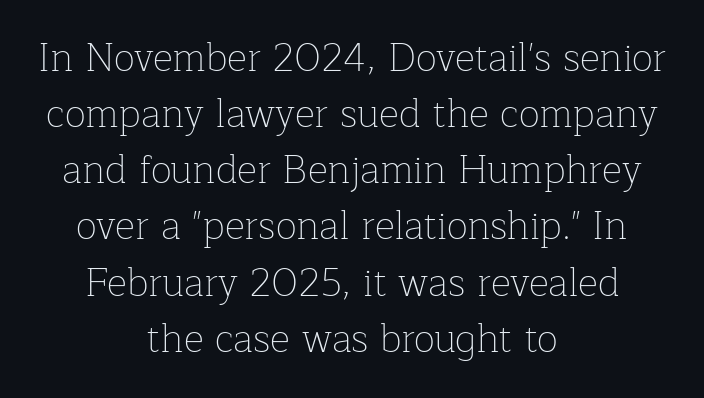
Q: Is the text bold? A: No.
Q: Is the text italic (slanted)? A: No, it is upright.
Q: Is the typeface a serif or a sans-serif typeface? A: Serif.
Q: Is the text underlined? A: No.
Q: How is the paragraph aligned? A: Centered.
Q: Is the spacing between letters normal or unusually wide? A: Normal.
Q: Is the spacing between lines tight, normal or loose? A: Normal.
Q: Width (condensed, normal, or wide)? A: Normal.
Q: Stroke contrast? A: Low.
Q: x-height? A: Medium.
Q: Monospaced? A: No.
